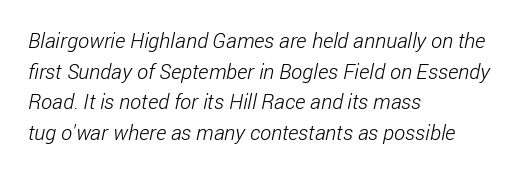
Is this a heavy cut? Hardly; it is regular or lighter. Type without underlining. Evenly set lines give the paragraph a standard silhouette. In CSS terms this would be text-align: left.
